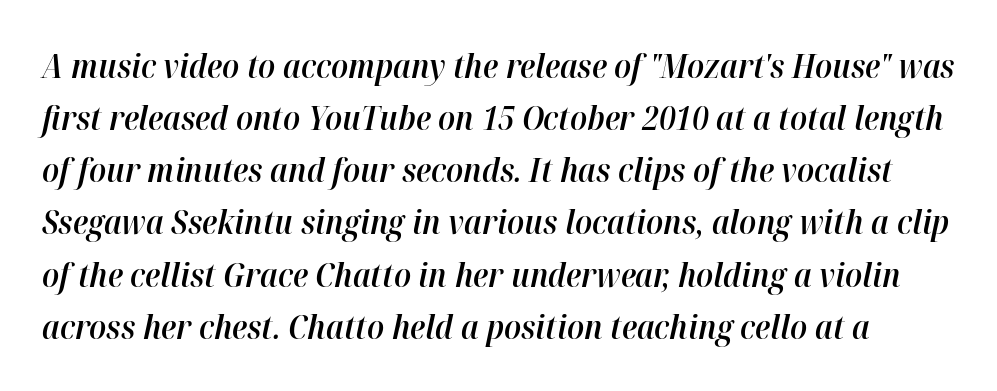
The image shows 33 px semibold type, italic (leaning right); set normal line spacing (1.58x), normal letter spacing, not underlined; high stroke contrast and a medium x-height.
